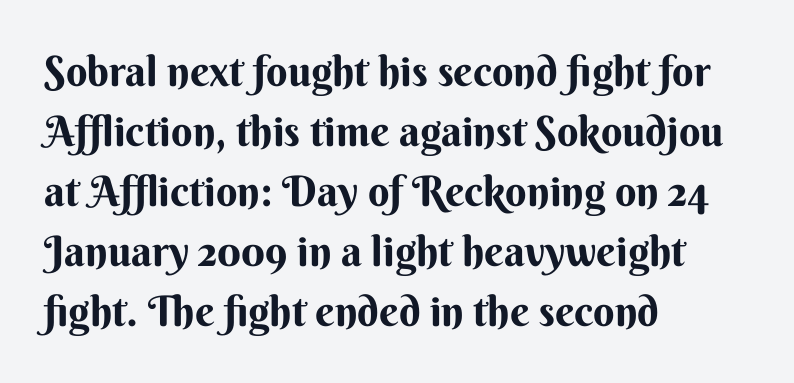
{"serif": "no", "italic": "no", "width": "normal", "stroke_contrast": "medium", "x_height": "small", "monospaced": "no", "underline": "no", "align": "left", "line_spacing": "normal", "line_spacing_ratio": 1.43, "letter_spacing": "normal", "letter_spacing_em": 0.0, "glyph_px": 42}
